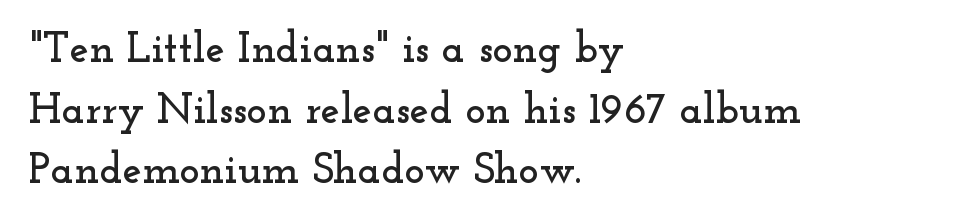
{"serif": "yes", "italic": "no", "width": "wide", "stroke_contrast": "low", "x_height": "small", "monospaced": "no", "underline": "no", "align": "left", "line_spacing": "normal", "line_spacing_ratio": 1.41, "letter_spacing": "normal", "letter_spacing_em": 0.0, "glyph_px": 43}
